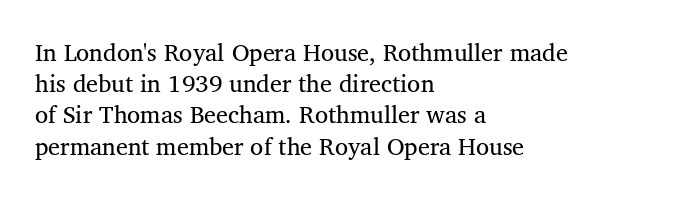
Q: Is the text bold? A: No.
Q: Is the text italic (slanted)? A: No, it is upright.
Q: Is the text underlined? A: No.
Q: How is the paragraph aligned? A: Left-aligned.
Q: Is the spacing between letters normal or unusually wide? A: Normal.
Q: Is the spacing between lines tight, normal or loose? A: Normal.
